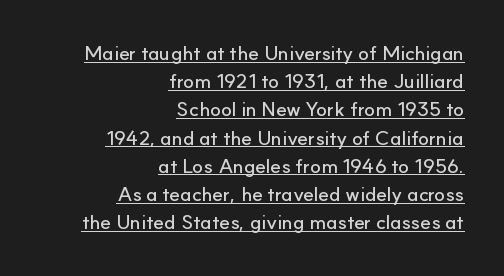
The typesetter chose a ragged-left arrangement here. In terms of posture, this sample is upright. Each word holds together tightly as a unit, with standard inter-letter gaps. Normally led — the rows are evenly, conventionally spaced. The typesetter has applied underlining to the passage shown.
